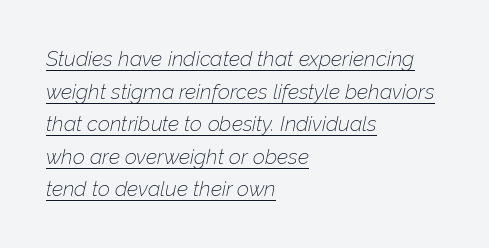
{"italic": "yes", "lean": "right", "slant_degrees": 12, "bold": "no", "underline": "yes", "align": "left", "line_spacing": "normal", "line_spacing_ratio": 1.55, "letter_spacing": "normal", "letter_spacing_em": 0.0, "glyph_px": 21}
